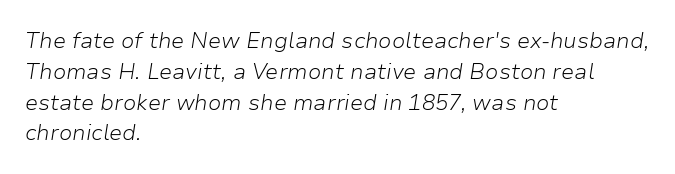
The image shows 22 px text type, italic (leaning right); set left-aligned, normal line spacing (1.4x), normal letter spacing, not underlined.
